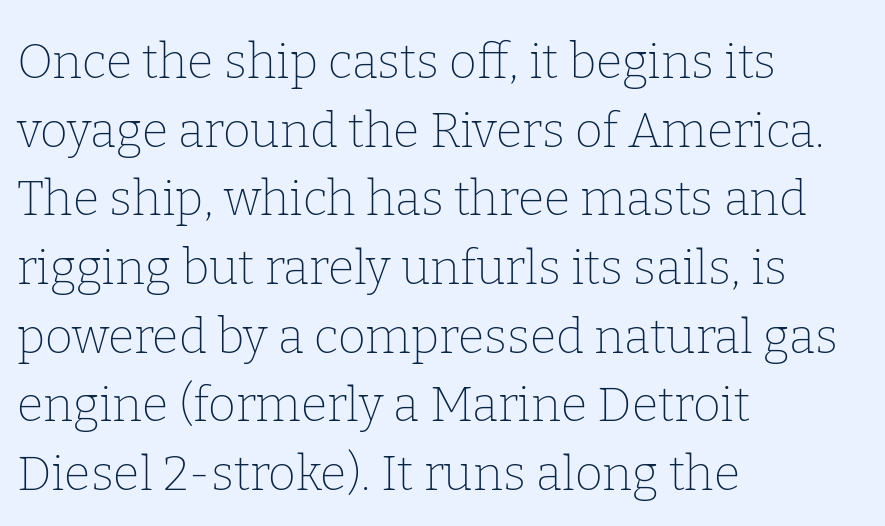
{"serif": "yes", "italic": "no", "bold": "no", "weight": "thin", "width": "normal", "stroke_contrast": "low", "x_height": "medium", "monospaced": "no", "underline": "no", "align": "left", "line_spacing": "normal", "line_spacing_ratio": 1.43, "letter_spacing": "normal", "letter_spacing_em": 0.0, "glyph_px": 48}
